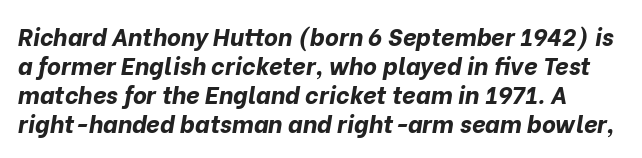
Q: Is the text bold? A: Yes.
Q: Is the text italic (slanted)? A: Yes, it leans right by about 10 degrees.
Q: Is the text underlined? A: No.
Q: Is the spacing between letters normal or unusually wide? A: Normal.
